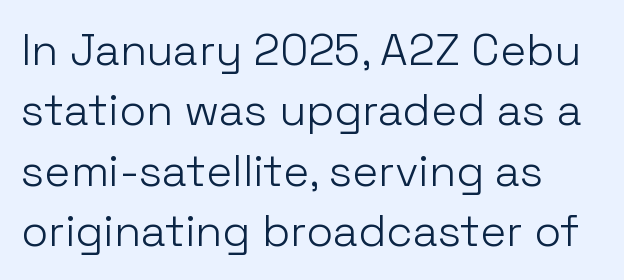
{"serif": "no", "italic": "no", "bold": "no", "weight": "light", "width": "normal", "stroke_contrast": "low", "x_height": "medium", "monospaced": "no", "underline": "no", "align": "left", "line_spacing": "normal", "line_spacing_ratio": 1.37, "letter_spacing": "normal", "letter_spacing_em": 0.0, "glyph_px": 44}
